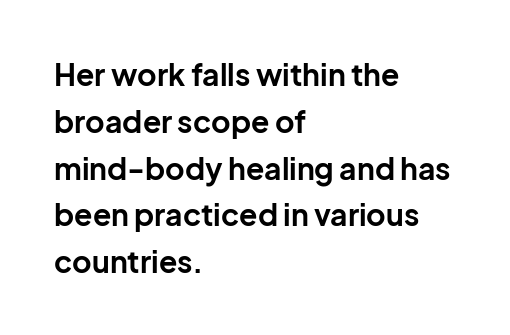
Q: Is the text bold? A: Yes.
Q: Is the text italic (slanted)? A: No, it is upright.
Q: Is the typeface a serif or a sans-serif typeface? A: Sans-serif.
Q: Is the text underlined? A: No.
Q: How is the paragraph aligned? A: Left-aligned.
Q: Is the spacing between letters normal or unusually wide? A: Normal.
Q: Is the spacing between lines tight, normal or loose? A: Normal.
Q: Width (condensed, normal, or wide)? A: Normal.
Q: Stroke contrast? A: Low.
Q: x-height? A: Medium.
Q: Monospaced? A: No.
